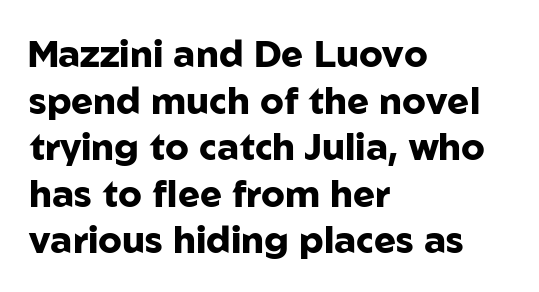
Set as a true bold cut, around the 700 mark. Quick note: interline space is typical. The characters display no serif detailing; their extremities are plain. Compared with a centered layout, this one pins lines to the left instead. The tracking reads as untouched default to a designer's eye. Rule under the text: the space is simply empty.
